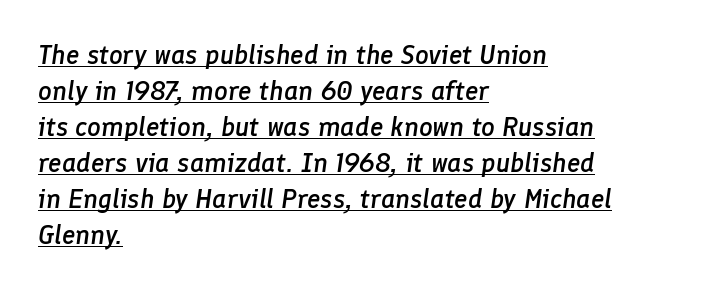
The image shows 27 px text type, italic (leaning right); set left-aligned, normal line spacing (1.33x), normal letter spacing, underlined.
